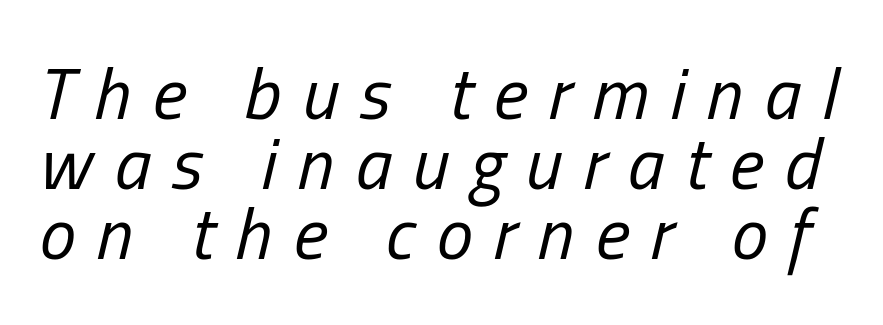
Tall strokes in this sample are angled rather than plumb. There is plenty of visible air inserted between adjacent glyphs. Just letters on the line, the space beneath them empty. This sample has the flowing, uneven cadence of proportional lettering. Summary of weight: not heavy and not bold. The line-height multiplier appears low, near solid setting.
